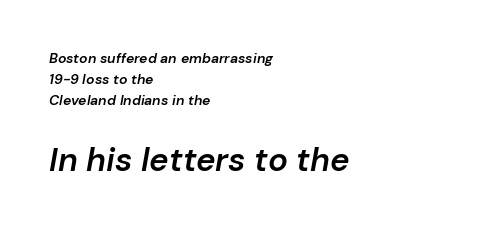
Q: Is the text bold? A: Semi-bold.
Q: Is the text italic (slanted)? A: Yes, it leans right by about 10 degrees.
Q: Is the text underlined? A: No.
Q: How is the paragraph aligned? A: Left-aligned.
Q: Is the spacing between letters normal or unusually wide? A: Normal.
Q: Is the spacing between lines tight, normal or loose? A: Normal.
Q: Which block of text is set in a larger size, the first (top) or the second (bottom)? A: The second (bottom) one.
Q: Width (condensed, normal, or wide)? A: Normal.
Q: Stroke contrast? A: Low.
Q: x-height? A: Medium.
Q: Monospaced? A: No.
